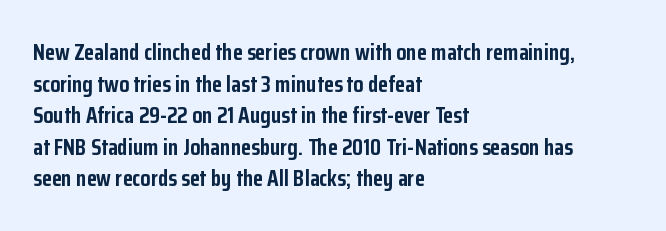
One glance says typical: line gaps are just what's usual. The letters stand upright; this is a roman face. These lines stack with their left ends in a neat column. Bold? Absolutely — the strokes are thick and heavy.
